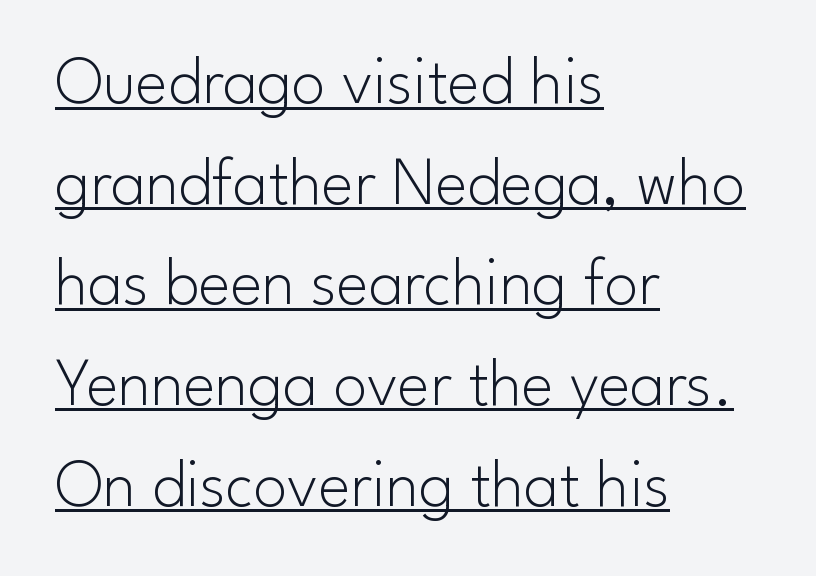
{"serif": "no", "italic": "no", "bold": "no", "weight": "light", "width": "normal", "stroke_contrast": "low", "x_height": "small", "monospaced": "no", "underline": "yes", "align": "left", "line_spacing": "normal", "line_spacing_ratio": 1.48, "letter_spacing": "normal", "letter_spacing_em": 0.0, "glyph_px": 68}
